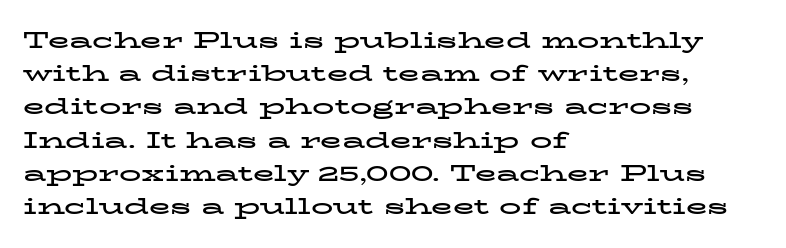
Q: Is the text bold? A: Yes.
Q: Is the text italic (slanted)? A: No, it is upright.
Q: Is the text underlined? A: No.
Q: How is the paragraph aligned? A: Left-aligned.
Q: Is the spacing between letters normal or unusually wide? A: Normal.
Q: Is the spacing between lines tight, normal or loose? A: Normal.
